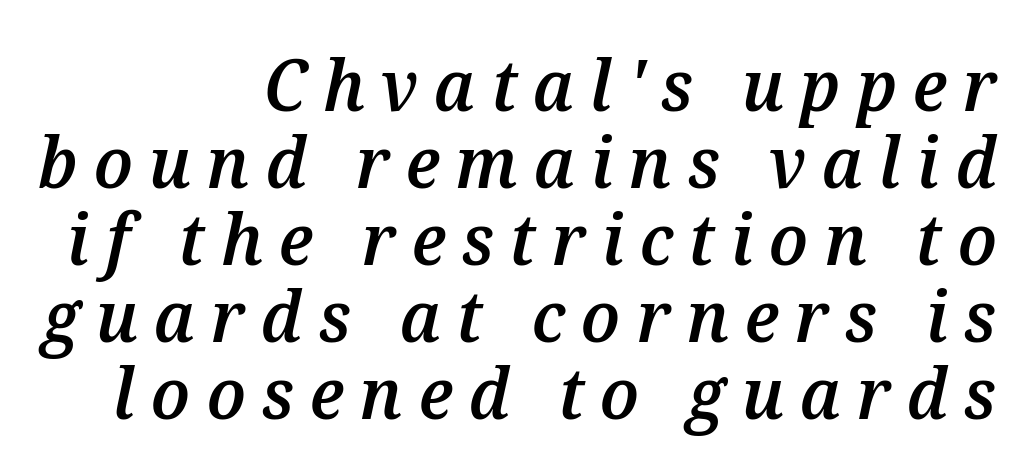
Q: Is the text bold? A: Semi-bold.
Q: Is the text italic (slanted)? A: Yes, it leans right by about 12 degrees.
Q: Is the text underlined? A: No.
Q: How is the paragraph aligned? A: Right-aligned.
Q: Is the spacing between letters normal or unusually wide? A: Unusually wide.
Q: Is the spacing between lines tight, normal or loose? A: Tight.
Q: Width (condensed, normal, or wide)? A: Normal.
Q: Stroke contrast? A: Medium.
Q: x-height? A: Medium.
Q: Monospaced? A: No.
